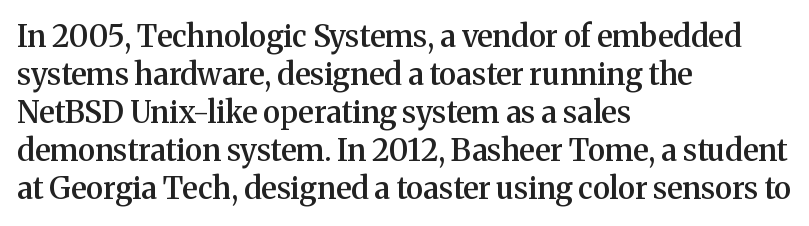
Q: Is the text bold? A: Semi-bold.
Q: Is the text italic (slanted)? A: No, it is upright.
Q: Is the typeface a serif or a sans-serif typeface? A: Serif.
Q: Is the text underlined? A: No.
Q: How is the paragraph aligned? A: Left-aligned.
Q: Is the spacing between letters normal or unusually wide? A: Normal.
Q: Is the spacing between lines tight, normal or loose? A: Normal.
Q: Width (condensed, normal, or wide)? A: Normal.
Q: Stroke contrast? A: Medium.
Q: x-height? A: Medium.
Q: Monospaced? A: No.
